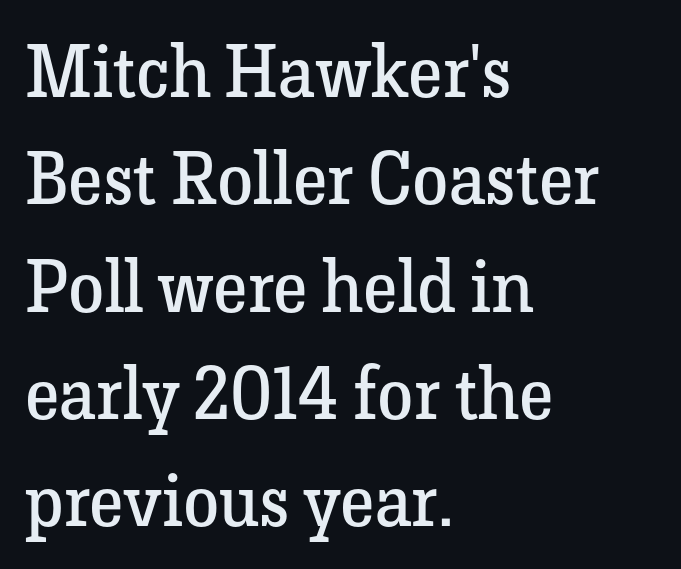
The image shows 73 px regular-weight serif type, upright; set left-aligned, normal line spacing (1.47x), normal letter spacing, not underlined; low stroke contrast and a medium x-height.
